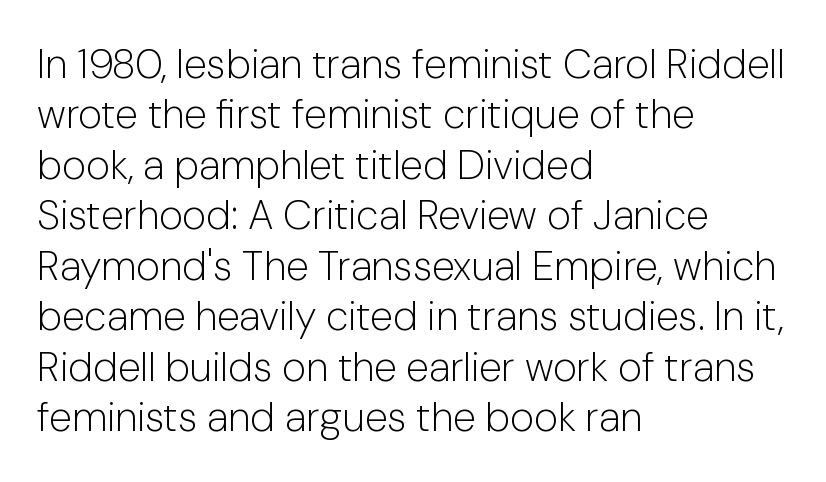
{"serif": "no", "italic": "no", "bold": "no", "weight": "light", "width": "normal", "stroke_contrast": "low", "x_height": "medium", "monospaced": "no", "underline": "no", "align": "left", "line_spacing_ratio": 1.23, "letter_spacing": "normal", "letter_spacing_em": 0.0, "glyph_px": 41}
